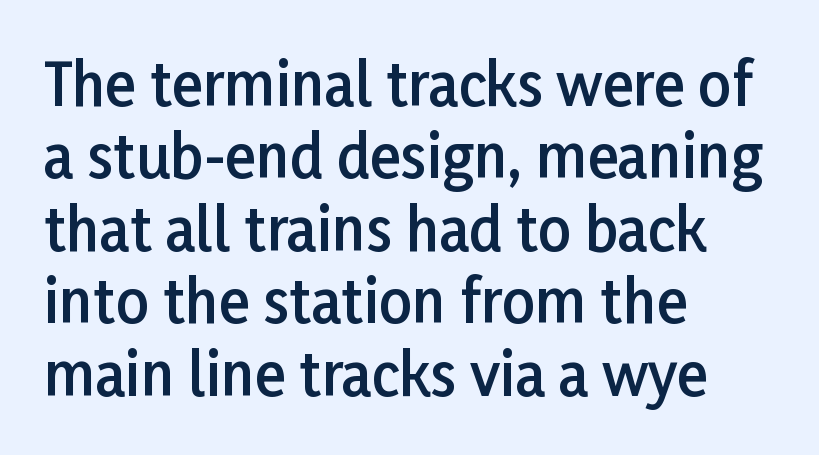
I'd call this a sans setting — the letters go barefoot. Spacing between characters is what you'd get straight out of the box. The lines sit at an ordinary, default distance from one another. This is roman type, the default non-slanted kind.
